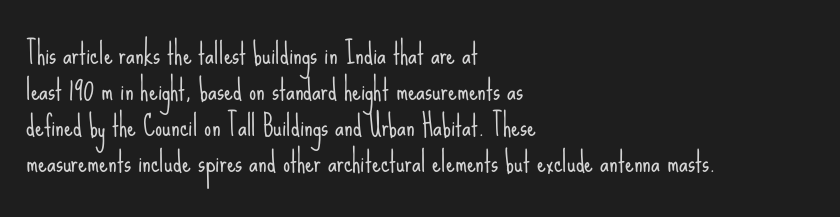
Q: Is the text bold? A: No.
Q: Is the text italic (slanted)? A: No, it is upright.
Q: Is the typeface a serif or a sans-serif typeface? A: Sans-serif.
Q: Is the text underlined? A: No.
Q: How is the paragraph aligned? A: Left-aligned.
Q: Is the spacing between letters normal or unusually wide? A: Normal.
Q: Is the spacing between lines tight, normal or loose? A: Normal.
Q: Width (condensed, normal, or wide)? A: Condensed.
Q: Stroke contrast? A: Low.
Q: x-height? A: Small.
Q: Monospaced? A: No.
